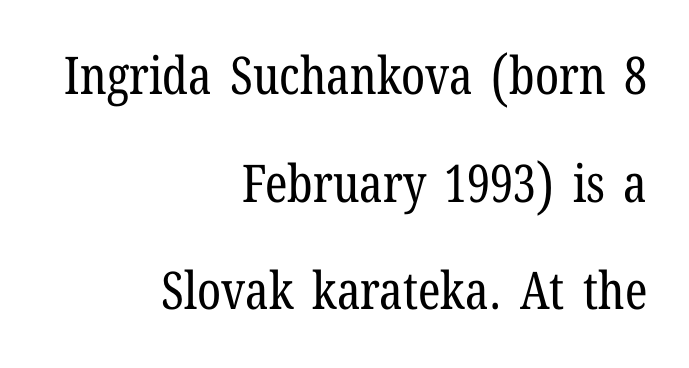
The text block is weighted toward the right margin, trailing off unevenly leftward. The font sits on the lighter half of the weight spectrum, regular included. Varying glyph widths throughout — classic text-font behaviour. Words appear dense and cohesive because spacing is normal. Serifs: yes, visible at the terminals of the letterforms.
